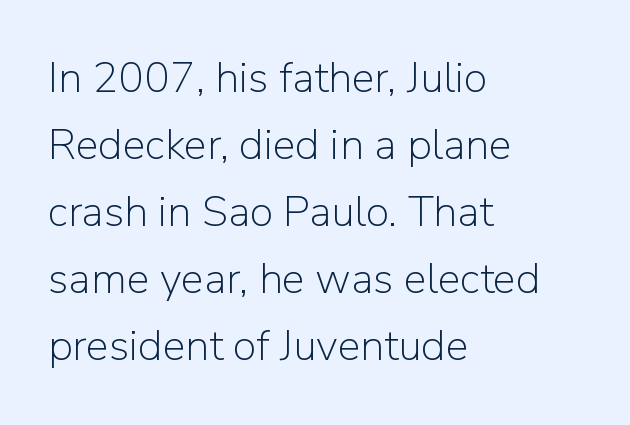
Quick note: not italic, upright. The passage shown is not underscored anywhere. The rag falls on the right side of this text block. Each letter keeps its own natural width here, so spacing adapts to shape. Tracking here is standard; glyphs follow each other at the usual distance.
